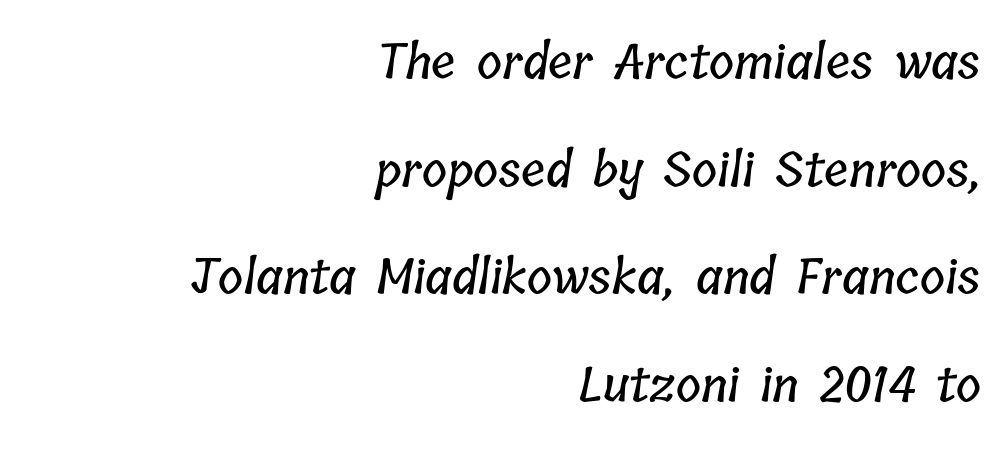
The image shows 48 px condensed type; set right-aligned, loose line spacing (2.24x), normal letter spacing, not underlined; low stroke contrast and a medium x-height.
